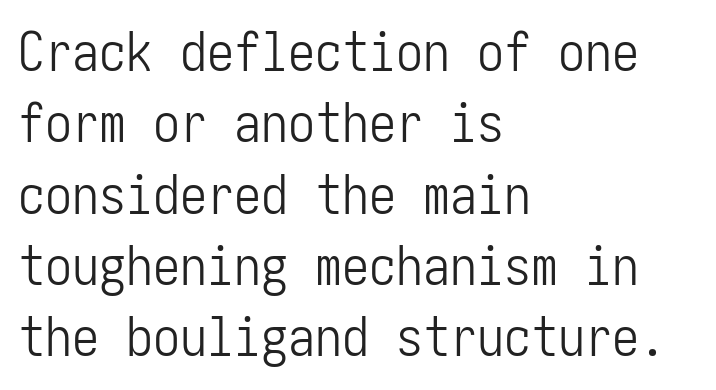
Q: Is the text bold? A: No.
Q: Is the text italic (slanted)? A: No, it is upright.
Q: Is the typeface a serif or a sans-serif typeface? A: Sans-serif.
Q: Is the text underlined? A: No.
Q: How is the paragraph aligned? A: Left-aligned.
Q: Is the spacing between letters normal or unusually wide? A: Normal.
Q: Is the spacing between lines tight, normal or loose? A: Normal.
Q: Width (condensed, normal, or wide)? A: Condensed.
Q: Stroke contrast? A: Low.
Q: x-height? A: Medium.
